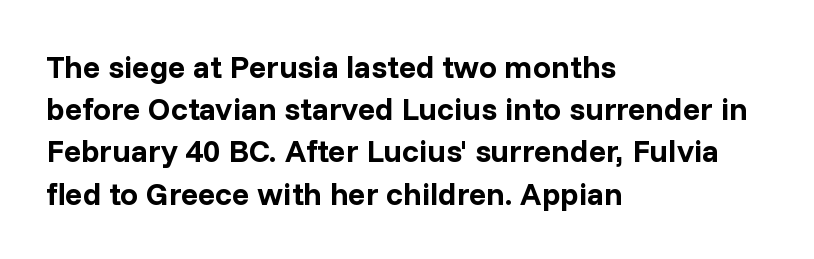
Bold? Absolutely — the strokes are thick and heavy. This sample has the flowing, uneven cadence of proportional lettering. The rendering shows plain stroke endings on the letterforms — a sans-serif design. This sample is left-justified, so line endings fall wherever the words run out.
